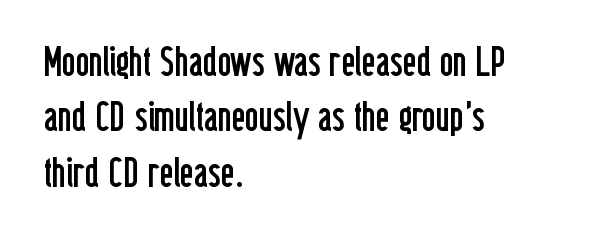
{"serif": "no", "italic": "no", "bold": "no", "weight": "regular", "width": "condensed", "stroke_contrast": "low", "x_height": "medium", "monospaced": "no", "underline": "no", "align": "left", "line_spacing": "normal", "line_spacing_ratio": 1.32, "letter_spacing": "normal", "letter_spacing_em": 0.0, "glyph_px": 42}
